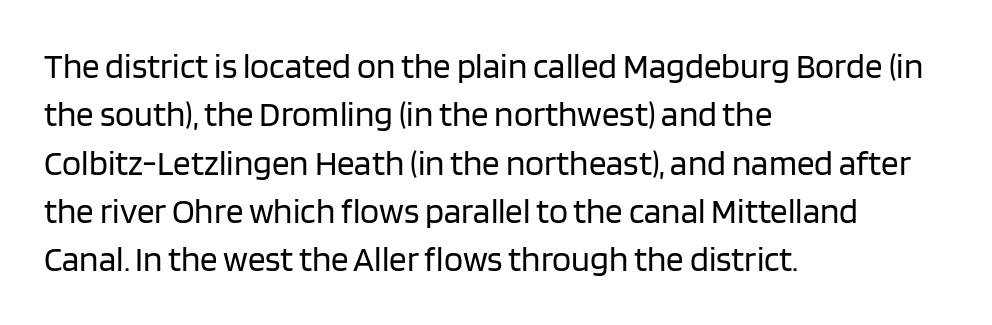
{"serif": "no", "italic": "no", "bold": "no", "weight": "regular", "width": "normal", "stroke_contrast": "low", "x_height": "large", "monospaced": "no", "underline": "no", "align": "left", "line_spacing": "normal", "line_spacing_ratio": 1.38, "letter_spacing": "normal", "letter_spacing_em": 0.0, "glyph_px": 35}
